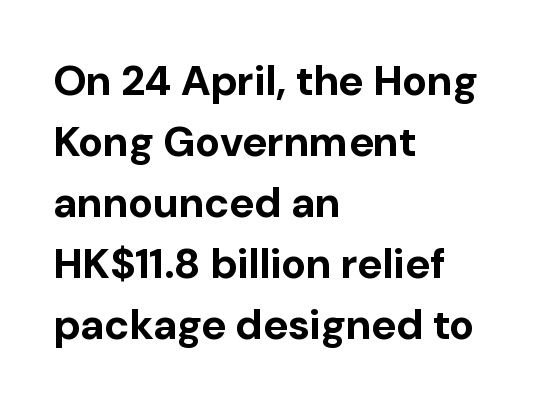
The image shows 42 px bold sans-serif type, upright; set left-aligned, normal line spacing (1.45x), normal letter spacing, not underlined; low stroke contrast and a medium x-height.
